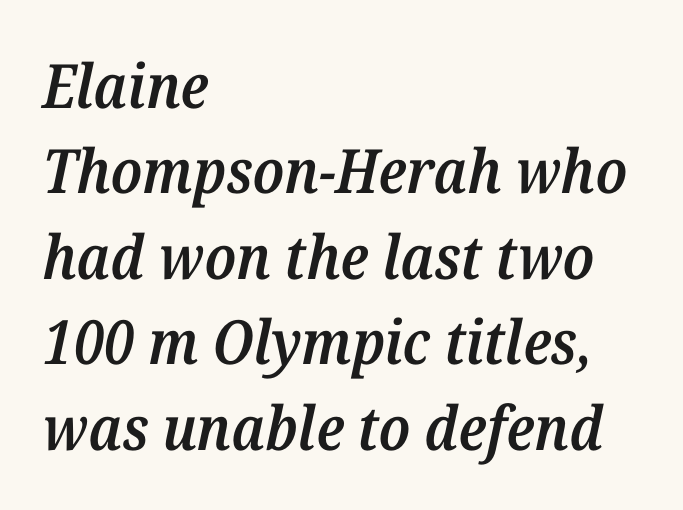
The passage shown is semibold, sitting just below true bold. Words float on clear page, feet unadorned. Does the lettering tilt? It does — this is italic. Regarding serifs, this sample has them. Each line starts at the same left margin while the right side varies.
